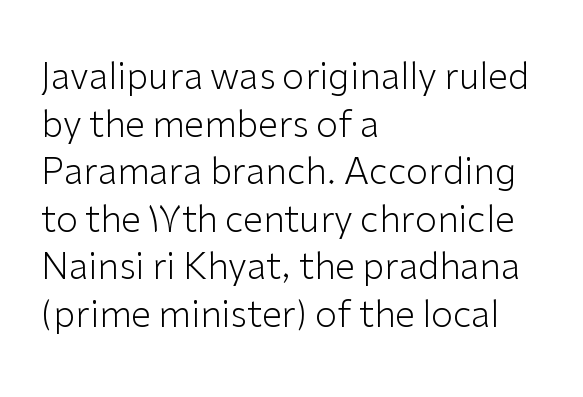
{"serif": "no", "italic": "no", "bold": "no", "weight": "light", "width": "normal", "stroke_contrast": "low", "x_height": "medium", "monospaced": "no", "underline": "no", "align": "left", "line_spacing": "normal", "line_spacing_ratio": 1.32, "letter_spacing": "normal", "letter_spacing_em": 0.0, "glyph_px": 36}
